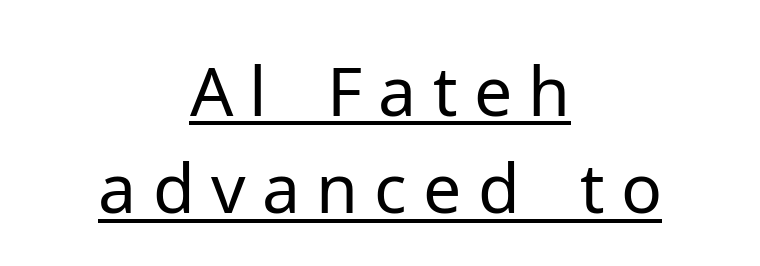
{"serif": "no", "italic": "no", "bold": "no", "weight": "regular", "width": "normal", "stroke_contrast": "low", "x_height": "medium", "monospaced": "no", "underline": "yes", "align": "center", "line_spacing": "normal", "line_spacing_ratio": 1.43, "letter_spacing": "wide", "letter_spacing_em": 0.24, "glyph_px": 68}
